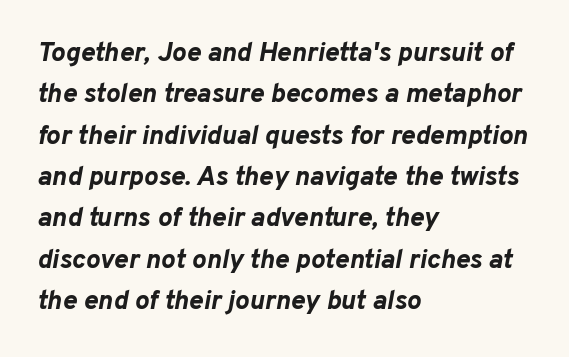
{"italic": "yes", "lean": "right", "slant_degrees": 10, "bold": "yes", "underline": "no", "align": "left", "line_spacing": "normal", "line_spacing_ratio": 1.53, "letter_spacing": "normal", "letter_spacing_em": 0.0, "glyph_px": 27}
